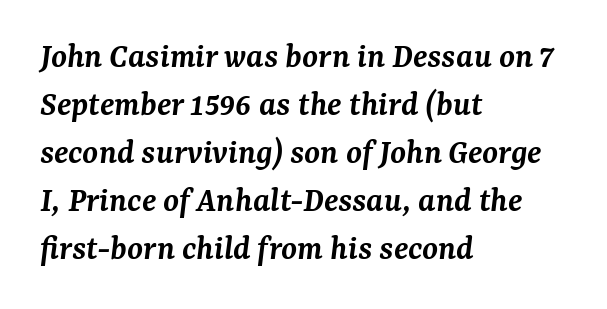
{"serif": "yes", "italic": "yes", "lean": "right", "slant_degrees": 7, "bold": "semi", "weight": "semibold", "width": "normal", "stroke_contrast": "medium", "x_height": "medium", "monospaced": "no", "underline": "no", "align": "left", "line_spacing": "normal", "line_spacing_ratio": 1.33, "letter_spacing": "normal", "letter_spacing_em": 0.0, "glyph_px": 36}
